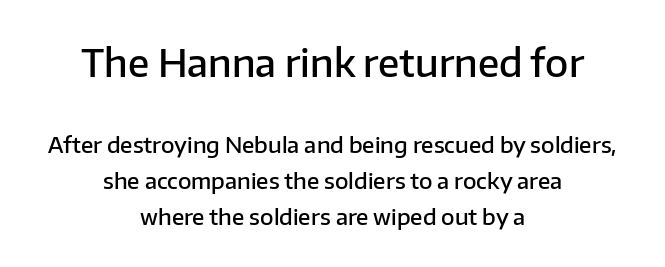
Q: Is the text bold? A: Semi-bold.
Q: Is the text italic (slanted)? A: No, it is upright.
Q: Is the typeface a serif or a sans-serif typeface? A: Sans-serif.
Q: Is the text underlined? A: No.
Q: How is the paragraph aligned? A: Centered.
Q: Is the spacing between letters normal or unusually wide? A: Normal.
Q: Is the spacing between lines tight, normal or loose? A: Normal.
Q: Which block of text is set in a larger size, the first (top) or the second (bottom)? A: The first (top) one.
Q: Width (condensed, normal, or wide)? A: Normal.
Q: Stroke contrast? A: Low.
Q: x-height? A: Medium.
Q: Monospaced? A: No.
